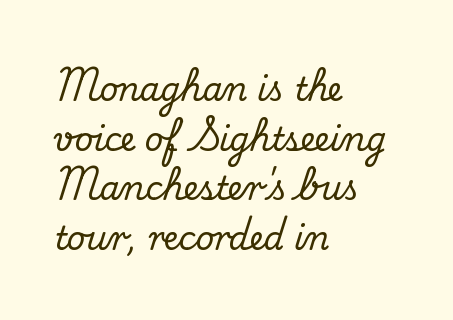
{"serif": "yes", "width": "normal", "stroke_contrast": "medium", "x_height": "small", "monospaced": "no", "underline": "no", "align": "left", "line_spacing": "normal", "line_spacing_ratio": 1.55, "letter_spacing": "normal", "letter_spacing_em": 0.0, "glyph_px": 32}
